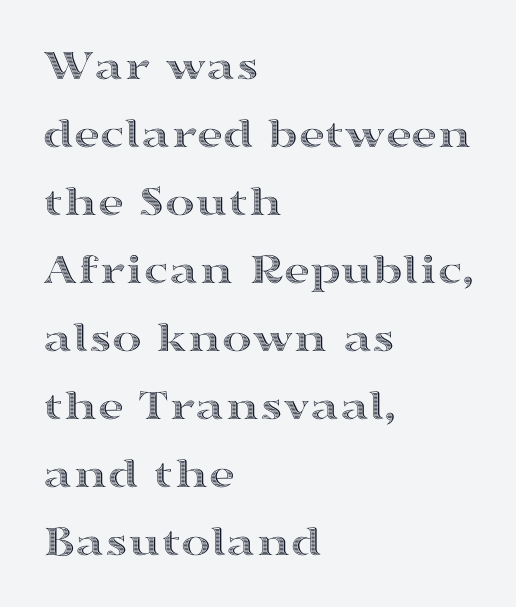
Q: Is the text italic (slanted)? A: No, it is upright.
Q: Is the text underlined? A: No.
Q: How is the paragraph aligned? A: Left-aligned.
Q: Is the spacing between letters normal or unusually wide? A: Normal.
Q: Is the spacing between lines tight, normal or loose? A: Normal.
Q: Width (condensed, normal, or wide)? A: Wide.
Q: x-height? A: Medium.
Q: Monospaced? A: No.
